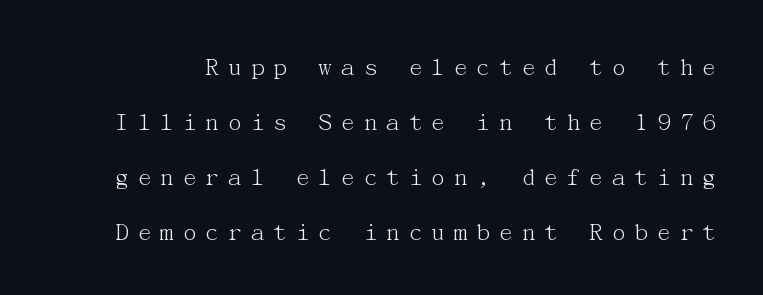
Q: Is the text bold? A: No.
Q: Is the text italic (slanted)? A: No, it is upright.
Q: Is the text underlined? A: No.
Q: Is the spacing between letters normal or unusually wide? A: Unusually wide.
Q: Is the spacing between lines tight, normal or loose? A: Loose.
